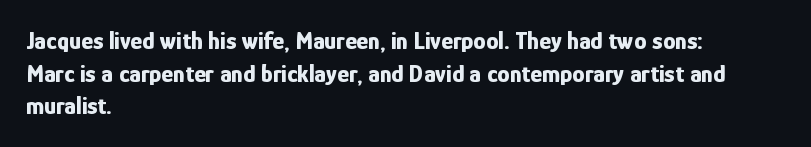
The image shows 25 px bold type, upright; set left-aligned, normal line spacing (1.31x), normal letter spacing, not underlined.
